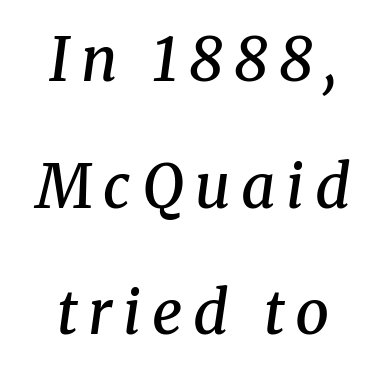
Q: Is the text bold? A: Semi-bold.
Q: Is the text italic (slanted)? A: Yes, it leans right by about 8 degrees.
Q: Is the typeface a serif or a sans-serif typeface? A: Serif.
Q: Is the text underlined? A: No.
Q: How is the paragraph aligned? A: Centered.
Q: Is the spacing between lines tight, normal or loose? A: Loose.
Q: Width (condensed, normal, or wide)? A: Normal.
Q: Stroke contrast? A: Medium.
Q: x-height? A: Medium.
Q: Monospaced? A: No.
